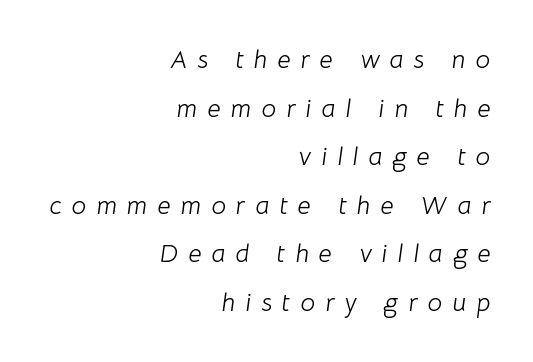
Quick note: italic. Think standard paragraph weight, or any step lighter than that. Quick note: underline off. A flush-right, rag-left setting is used for this passage. The rendering inserts visible extra space after every character.
